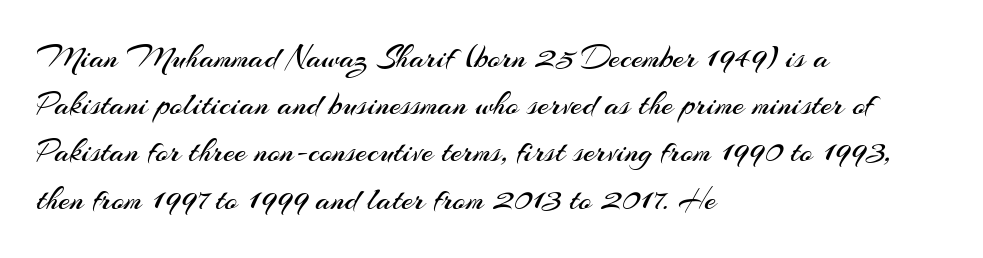
Q: Is the text bold? A: No.
Q: Is the text italic (slanted)? A: Yes.
Q: Is the typeface a serif or a sans-serif typeface? A: Sans-serif.
Q: Is the text underlined? A: No.
Q: How is the paragraph aligned? A: Left-aligned.
Q: Is the spacing between letters normal or unusually wide? A: Normal.
Q: Is the spacing between lines tight, normal or loose? A: Normal.
Q: Width (condensed, normal, or wide)? A: Normal.
Q: Stroke contrast? A: Medium.
Q: x-height? A: Small.
Q: Monospaced? A: No.
